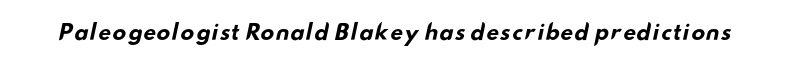
Q: Is the text bold? A: Yes.
Q: Is the text underlined? A: No.
Q: Is the spacing between letters normal or unusually wide? A: Normal.
